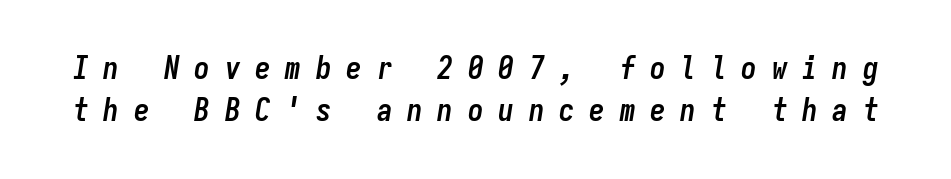
The passage shown has open, widely tracked lettering throughout. This rendering features lettering with no underline. A typesetter would mark this as italic. Each new line begins a customary step beneath the previous one. Heavy, bold letterforms.
